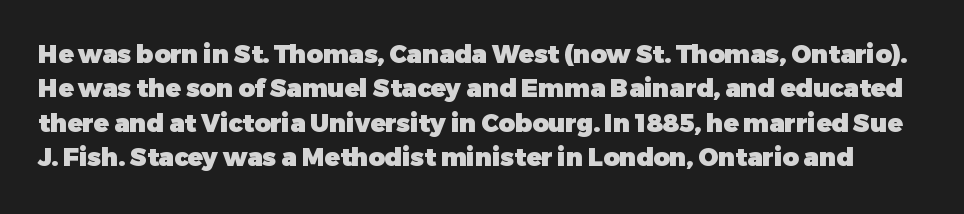
Plain, unruled lines of type. The tracking reads as untouched default to a designer's eye. Strong, thick strokes mark this as bold type. Posture: vertical. Does the leading feel generous? No, just average.
